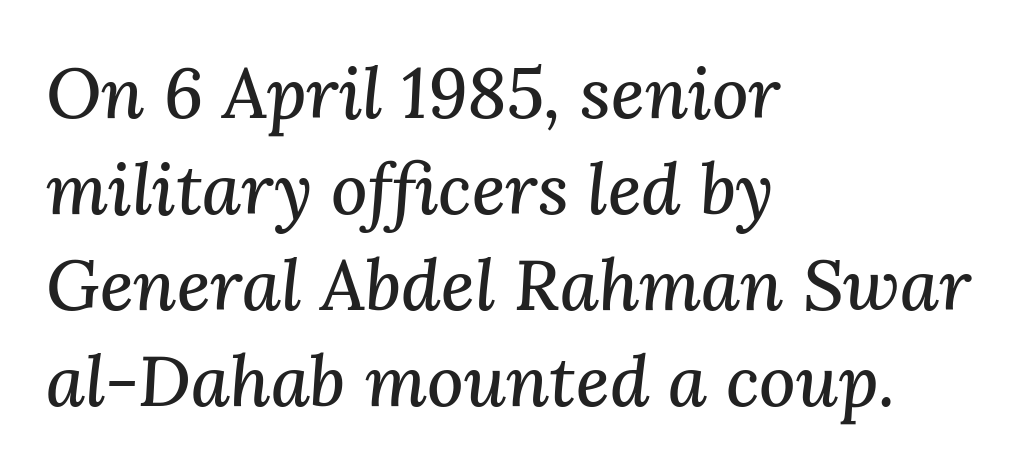
Q: Is the text italic (slanted)? A: Yes, it leans right by about 3 degrees.
Q: Is the typeface a serif or a sans-serif typeface? A: Serif.
Q: Is the text underlined? A: No.
Q: How is the paragraph aligned? A: Left-aligned.
Q: Is the spacing between letters normal or unusually wide? A: Normal.
Q: Is the spacing between lines tight, normal or loose? A: Normal.
Q: Width (condensed, normal, or wide)? A: Normal.
Q: Stroke contrast? A: Medium.
Q: x-height? A: Medium.
Q: Monospaced? A: No.
